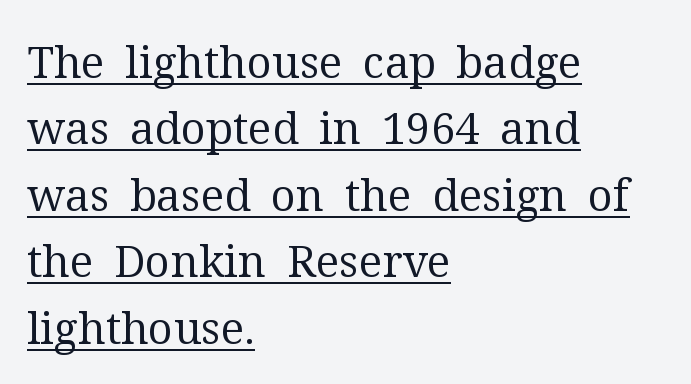
The image shows 44 px regular-weight serif type, upright; set left-aligned, normal line spacing (1.51x), normal letter spacing, underlined; medium stroke contrast and a medium x-height.
